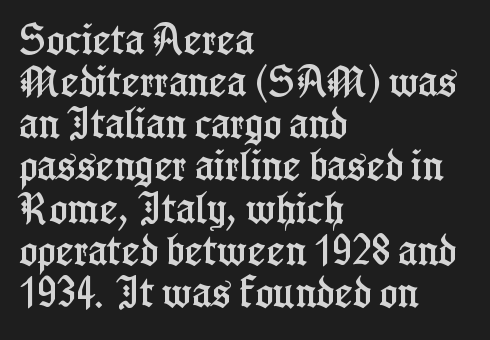
Q: Is the text italic (slanted)? A: No, it is upright.
Q: Is the typeface a serif or a sans-serif typeface? A: Serif.
Q: Is the text underlined? A: No.
Q: How is the paragraph aligned? A: Left-aligned.
Q: Is the spacing between letters normal or unusually wide? A: Normal.
Q: Width (condensed, normal, or wide)? A: Condensed.
Q: Stroke contrast? A: Low.
Q: x-height? A: Medium.
Q: Monospaced? A: No.
